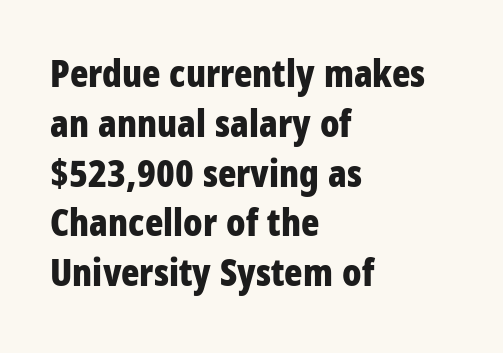
The image shows 38 px bold, condensed sans-serif type, upright; set left-aligned, normal line spacing (1.31x), normal letter spacing, not underlined; low stroke contrast and a large x-height.
